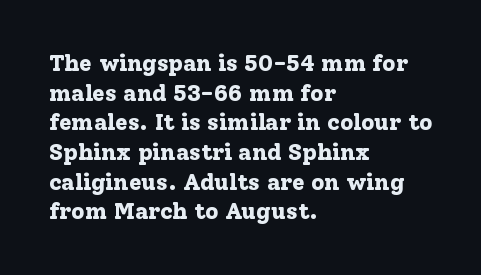
The image shows 23 px bold type, upright; set left-aligned, normal line spacing (1.29x), normal letter spacing, not underlined.
